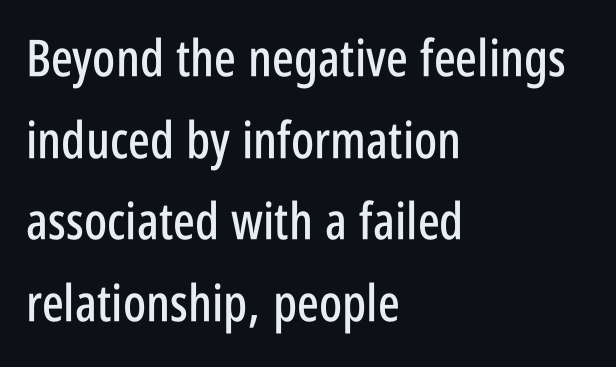
The image shows 51 px condensed sans-serif type, upright; set left-aligned, normal line spacing (1.6x), normal letter spacing, not underlined; low stroke contrast and a large x-height.
